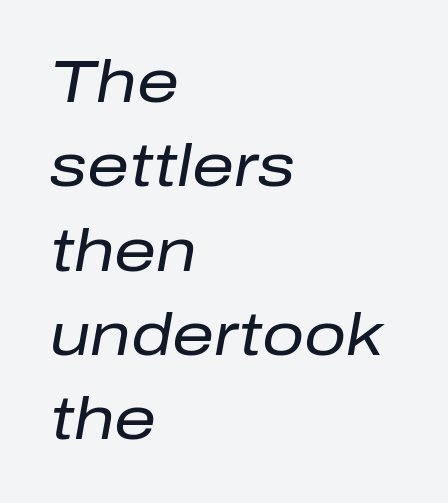
Q: Is the text bold? A: No.
Q: Is the text italic (slanted)? A: Yes, it leans right by about 10 degrees.
Q: Is the text underlined? A: No.
Q: How is the paragraph aligned? A: Left-aligned.
Q: Is the spacing between letters normal or unusually wide? A: Normal.
Q: Is the spacing between lines tight, normal or loose? A: Normal.
Q: Width (condensed, normal, or wide)? A: Normal.
Q: Stroke contrast? A: Low.
Q: x-height? A: Medium.
Q: Monospaced? A: No.
